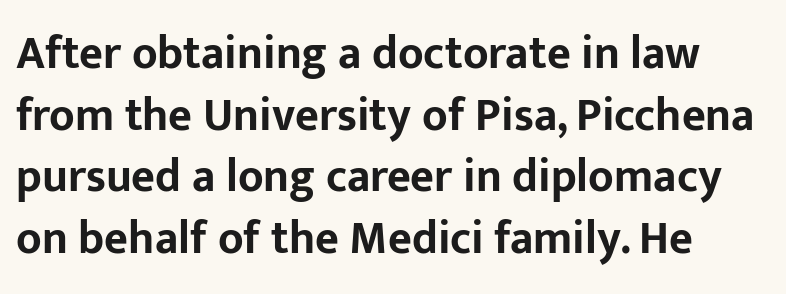
{"serif": "no", "italic": "no", "bold": "yes", "weight": "bold", "width": "normal", "stroke_contrast": "low", "x_height": "medium", "monospaced": "no", "underline": "no", "align": "left", "line_spacing": "normal", "line_spacing_ratio": 1.34, "letter_spacing": "normal", "letter_spacing_em": 0.0, "glyph_px": 46}
